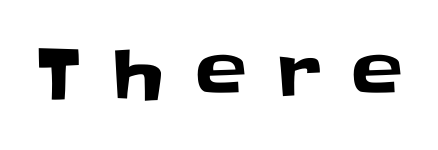
The image shows 68 px sans-serif type, upright; set unusually wide letter spacing (+0.47 em), not underlined; low stroke contrast and a large x-height.
